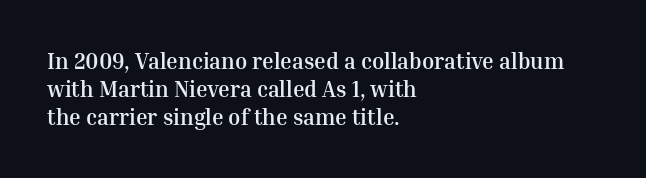
Q: Is the text bold? A: Yes.
Q: Is the text italic (slanted)? A: No, it is upright.
Q: Is the text underlined? A: No.
Q: How is the paragraph aligned? A: Left-aligned.
Q: Is the spacing between letters normal or unusually wide? A: Normal.
Q: Is the spacing between lines tight, normal or loose? A: Normal.
